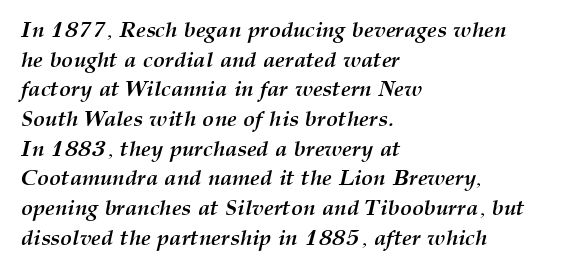
The image shows 22 px bold type, italic (leaning right); set left-aligned, normal line spacing (1.35x), normal letter spacing, not underlined.
